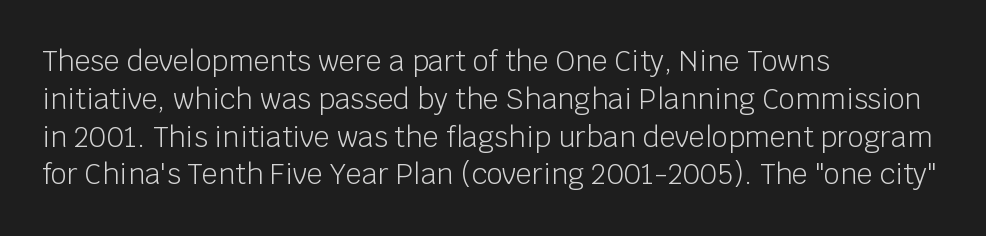
No heavy texture on the line: the type isn't bold. You can tell from the bare stems that sans-serif type was used. The line-height multiplier appears to be the usual default. When letters stand straight like this, we call the style roman or upright. Left-aligned paragraph, ragged on the right. No word sits above an underline.
